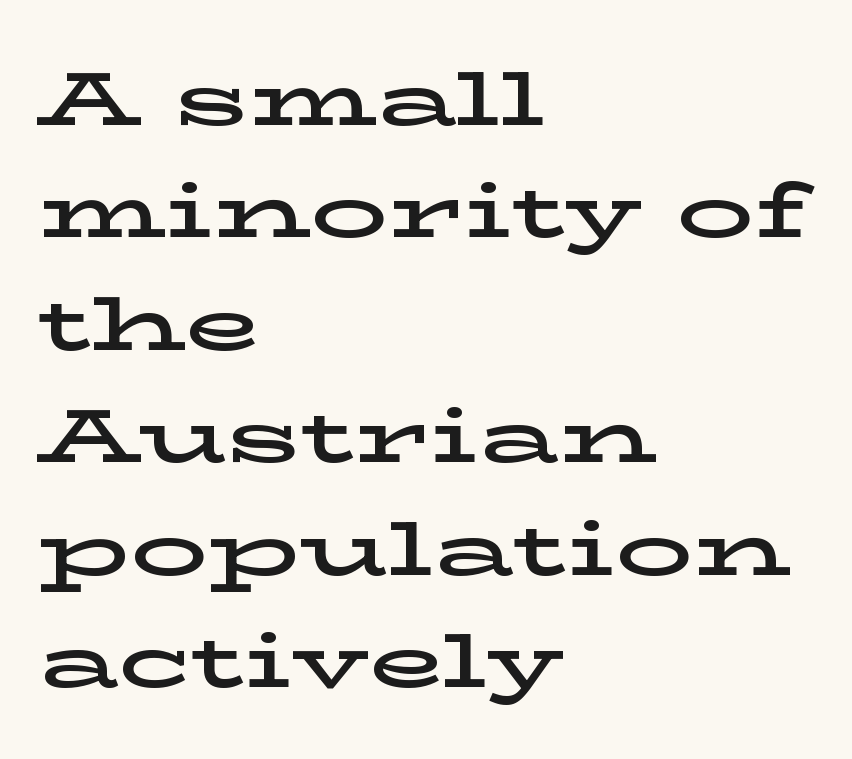
{"serif": "yes", "italic": "no", "width": "wide", "stroke_contrast": "low", "x_height": "medium", "monospaced": "no", "underline": "no", "align": "left", "line_spacing": "normal", "line_spacing_ratio": 1.46, "letter_spacing": "normal", "letter_spacing_em": 0.0, "glyph_px": 77}
